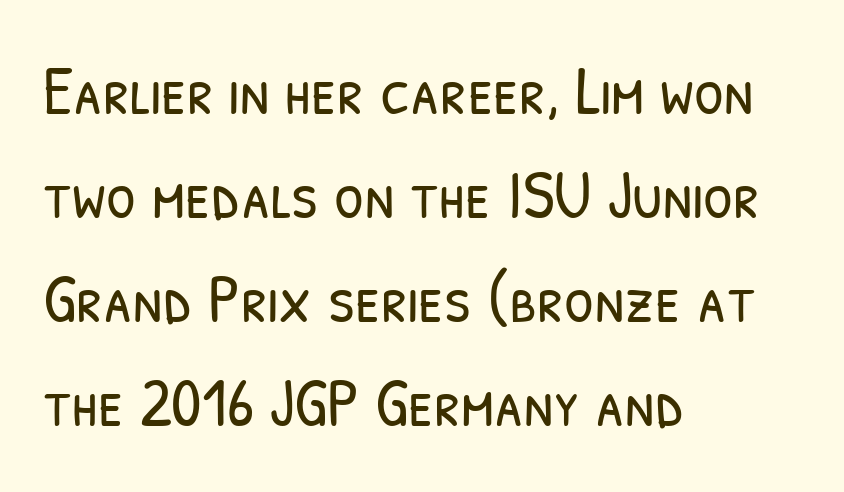
Each letter keeps its own natural width here, so spacing adapts to shape. These lines sit exactly where default settings would place them. Does extra space separate the letters? No, they use regular spacing. The rendering anchors every line to the left-hand side. The designer went with a sans here, leaving each stem footless.
